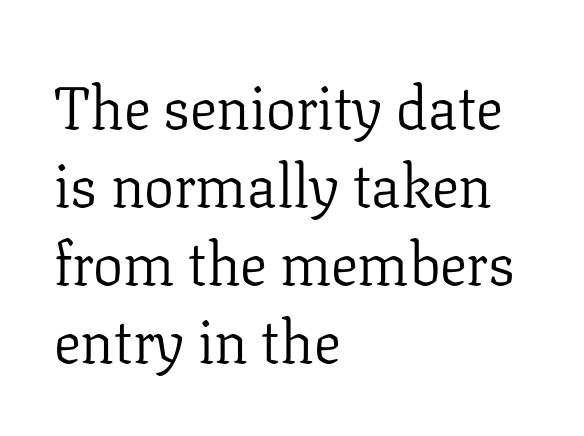
This sample uses an upright cut, with every glyph sitting square on the baseline. The passage shown is not bold in any degree. The face used here is proportionally spaced, like ordinary book or web type. Is this a sans? No — the strokes have serifs. Is there much room between lines? A standard amount, neither cramped nor airy. The gap between lines stays unmarked.
